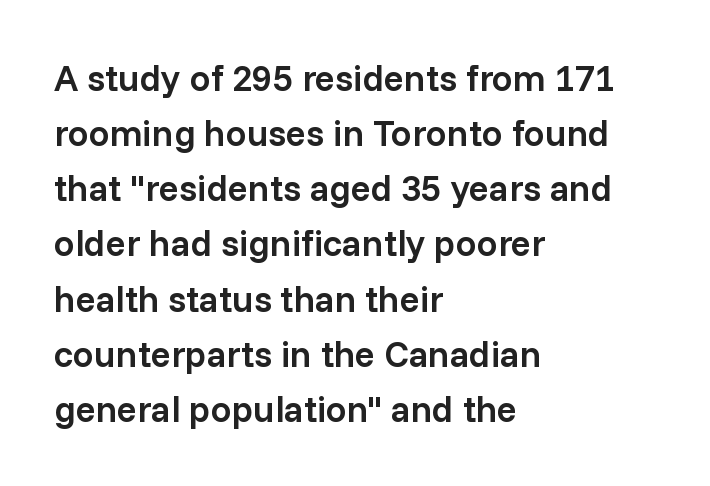
Nope, not italic — everything's standing straight. Font category for this specimen: sans-serif. Looks like regular typesetting: each glyph gets only the width it needs. The paragraph shown leans on its left margin.
